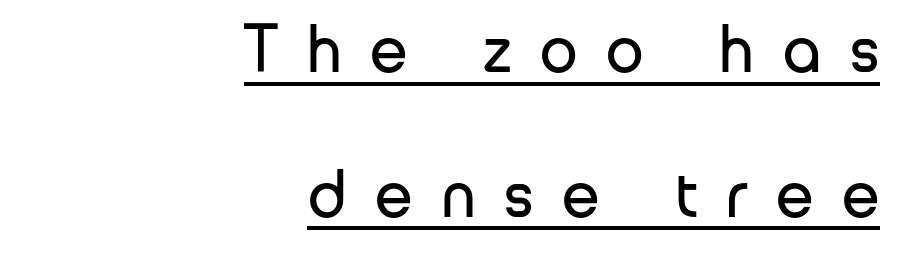
Q: Is the text bold? A: No.
Q: Is the text italic (slanted)? A: No, it is upright.
Q: Is the typeface a serif or a sans-serif typeface? A: Sans-serif.
Q: Is the text underlined? A: Yes.
Q: How is the paragraph aligned? A: Right-aligned.
Q: Is the spacing between letters normal or unusually wide? A: Unusually wide.
Q: Is the spacing between lines tight, normal or loose? A: Loose.
Q: Width (condensed, normal, or wide)? A: Normal.
Q: Stroke contrast? A: Low.
Q: x-height? A: Medium.
Q: Monospaced? A: No.
